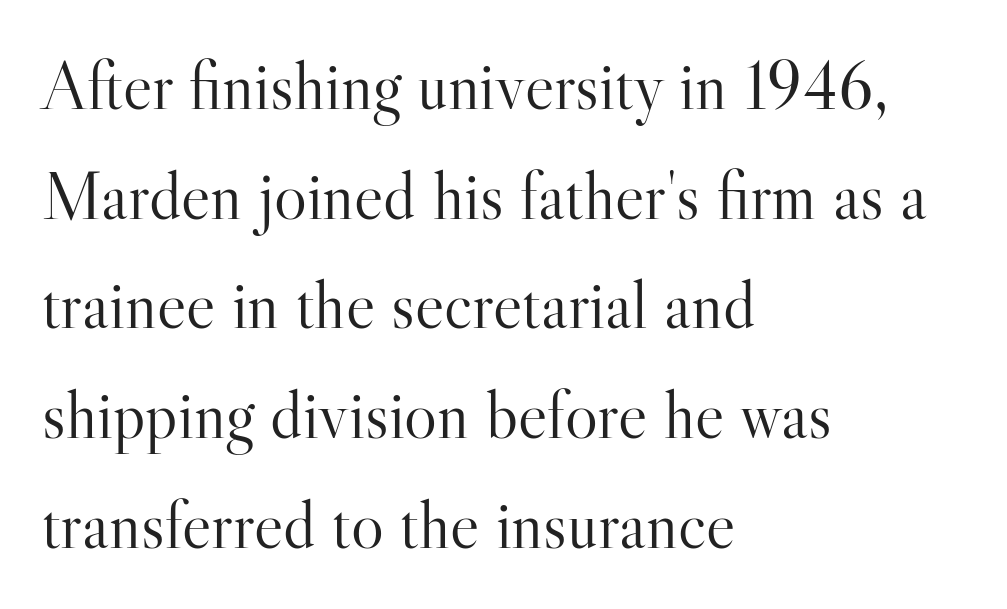
The string is rendered with underlining switched off. The lines in this sample share a left origin and differ only in where they stop. The typeface chosen for these lines features serifs. The weight would be labelled regular, book, light, or lighter still. The face used here is proportionally spaced, like ordinary book or web type.
